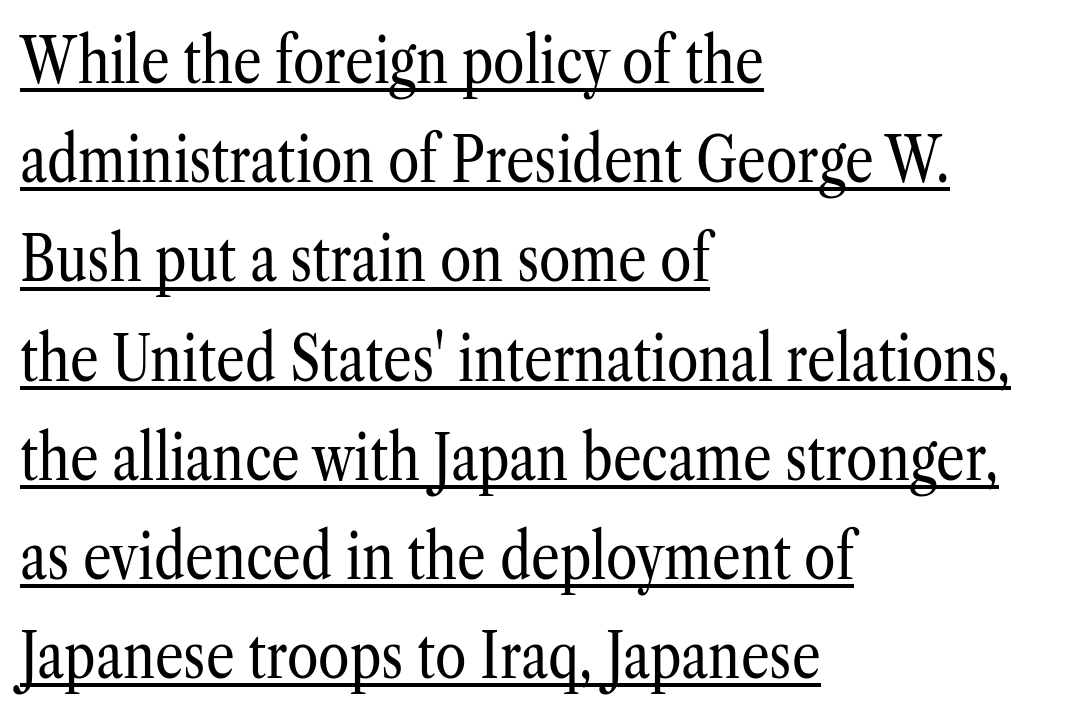
The image shows 64 px regular-weight, condensed serif type, upright; set left-aligned, normal line spacing (1.55x), normal letter spacing, underlined; low stroke contrast and a medium x-height.
